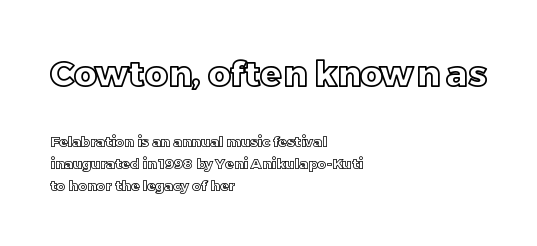
The gaps between neighbouring characters are ordinary and unremarkable. The string is rendered with underlining switched off. What's the leading like? Ordinary, nothing unusual. The rendering uses natural spacing where letterforms have individual widths.
